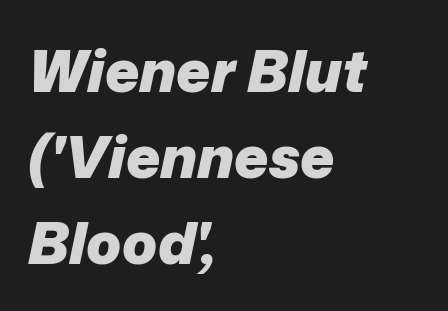
The whole block is typeset with a tilt. Here the designer chose a conventional face with non-uniform glyph widths. Baseline-to-baseline distance is the conventional proportion of letter height. Alignment: flush left. Each glyph is drawn with heavy, bold strokes.
